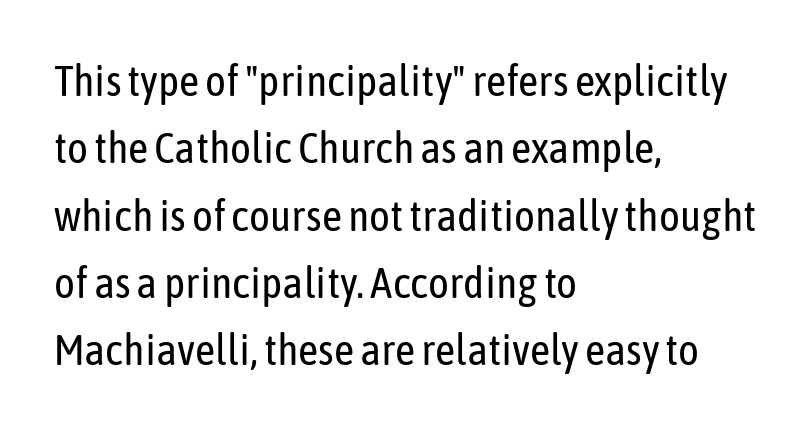
Normally led — the rows are evenly, conventionally spaced. One-word summary of the alignment: left. Notice how the stems are strictly vertical — no italics here. Each letter keeps its own natural width here, so spacing adapts to shape. Bare-footed words on every line. I'd call this a sans setting — the letters go barefoot.
